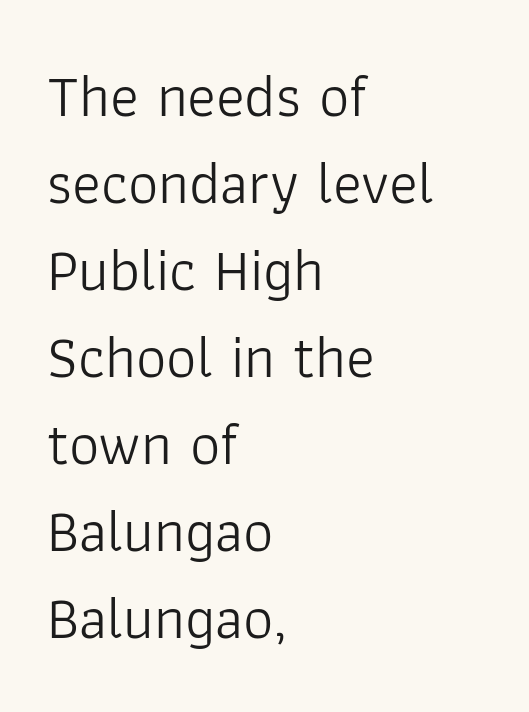
Observe the absence of serifs on each vertical stroke in this sample. Spacing verdict: proportional, widths tailored to each character. The typesetting does not lean heavy: it is not bold. The type sits square on the baseline with zero lean.
